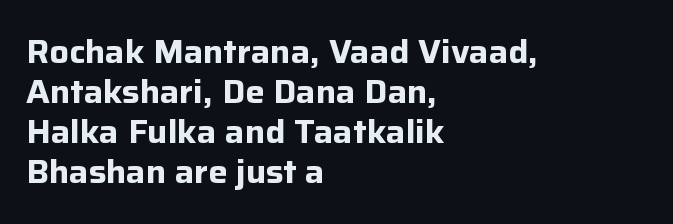
Each line starts at the same left margin while the right side varies. The letters are bold, with thick, heavy strokes. A bare baseline throughout the passage. The tracking reads as untouched default to a designer's eye.
